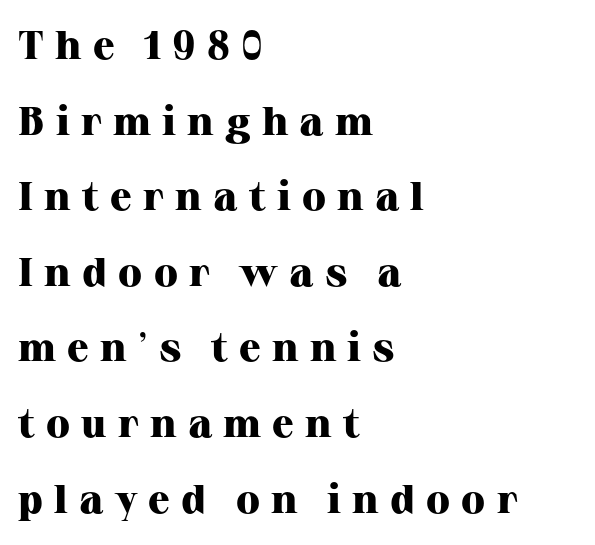
Q: Is the text bold? A: Yes.
Q: Is the text italic (slanted)? A: No, it is upright.
Q: Is the typeface a serif or a sans-serif typeface? A: Serif.
Q: Is the text underlined? A: No.
Q: How is the paragraph aligned? A: Left-aligned.
Q: Is the spacing between letters normal or unusually wide? A: Unusually wide.
Q: Width (condensed, normal, or wide)? A: Normal.
Q: Stroke contrast? A: High.
Q: x-height? A: Medium.
Q: Monospaced? A: No.
